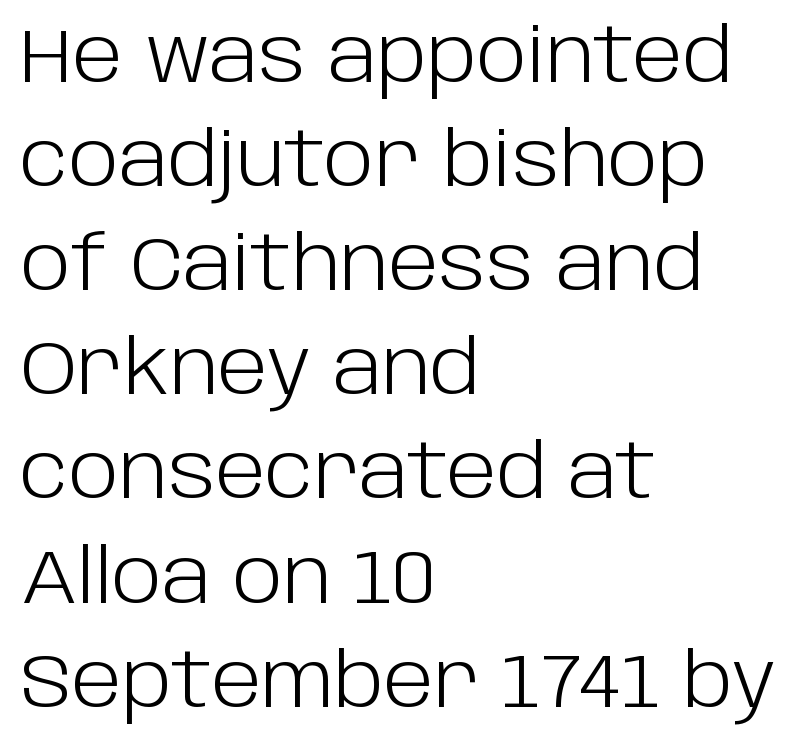
Designer's note — italics off, roman on. No extra ink here — the face is not bold. The passage shown has conventional tracking throughout. Students, observe: this is what conventionally led text looks like.
